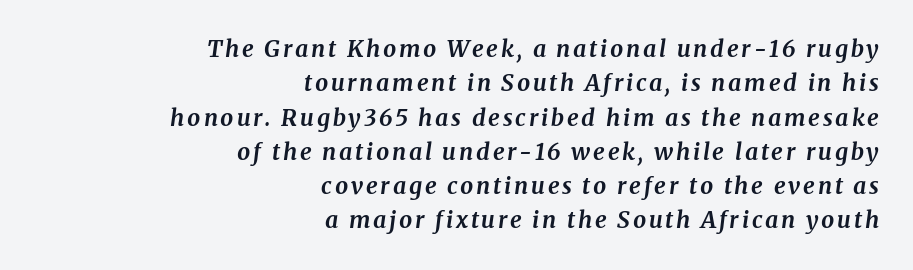
{"italic": "yes", "lean": "right", "slant_degrees": 8, "bold": "yes", "underline": "no", "align": "right", "line_spacing": "normal", "line_spacing_ratio": 1.49, "glyph_px": 23}
